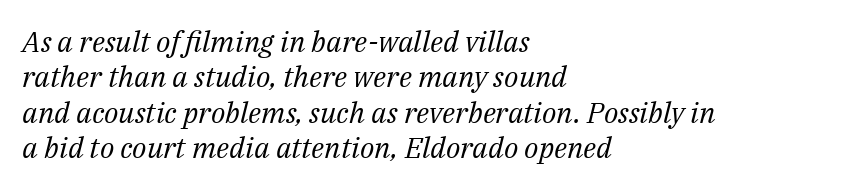
The image shows 29 px regular-weight serif type, italic (leaning right); set left-aligned, line spacing 1.22x, normal letter spacing, not underlined; medium stroke contrast and a medium x-height.
